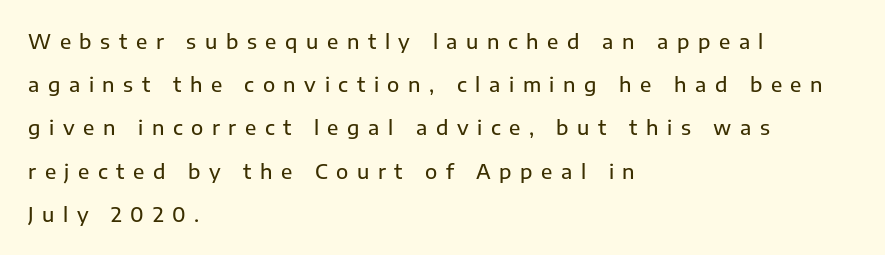
The line texture is sparse and dotted thanks to wide tracking. Decoration check: the copy has no underline. The letters stand upright; this is a roman face. The lines are spread far apart with generous leading. Which margin do the lines hug? The left one — the right edge is uneven.
